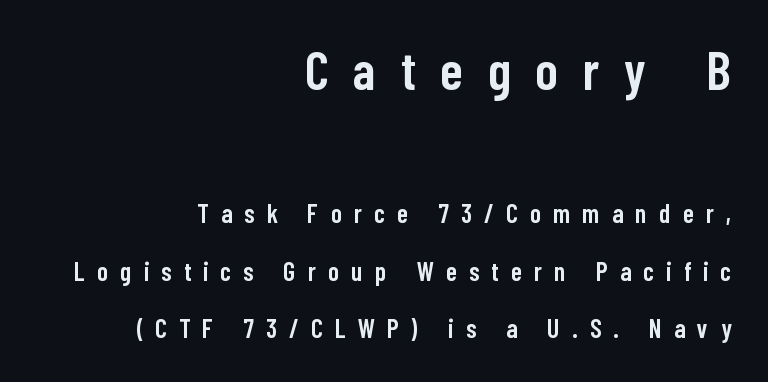
The image shows 53 px semibold, condensed sans-serif type, upright; set right-aligned, loose line spacing (2.22x), unusually wide letter spacing (+0.48 em), not underlined; the first (top) block is 2.04x larger; low stroke contrast and a medium x-height.
